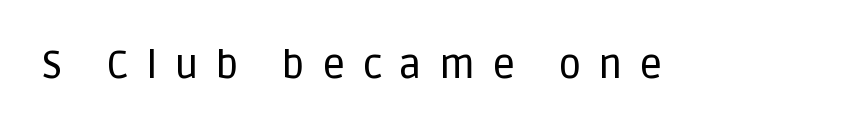
The image shows 39 px sans-serif type, upright; set unusually wide letter spacing (+0.44 em), not underlined; low stroke contrast and a large x-height.
